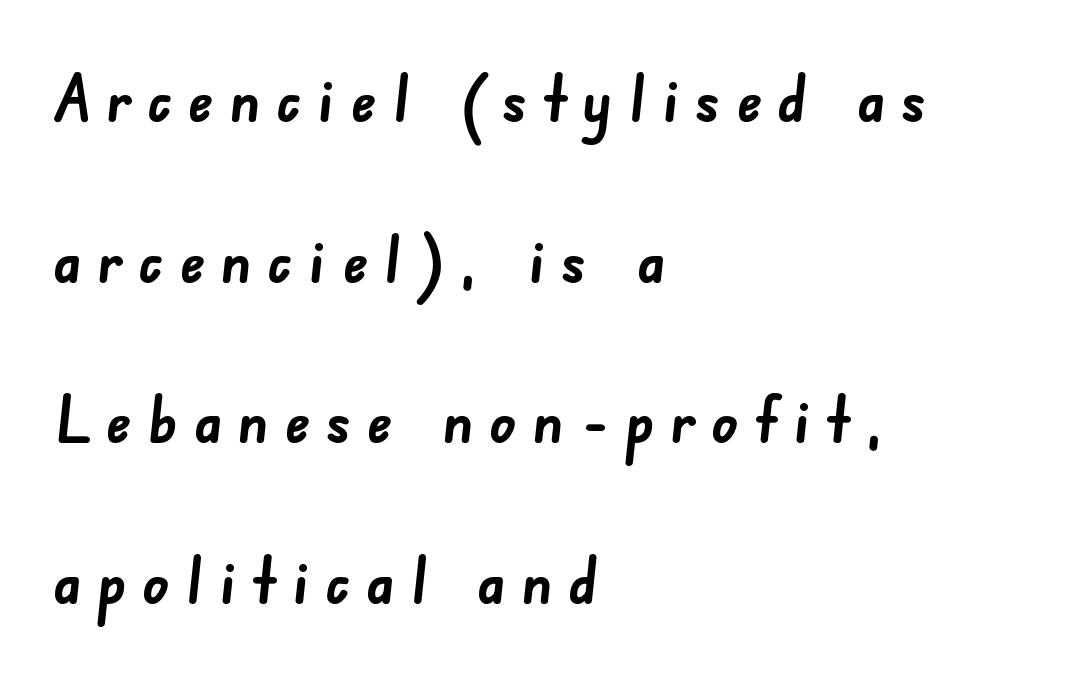
Unlike a traditional serif, this face leaves its strokes unadorned. Horizontal alignment here is leftward, the default for most running prose. The designer dialed line spacing up above the default. Looks like regular typesetting: each glyph gets only the width it needs. The line texture is sparse and dotted thanks to wide tracking. Underlining? Definitely not there.
